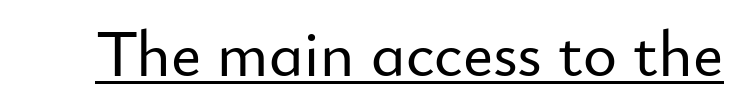
Check where the strokes stop: nothing finishes them off — pure sans. Ordinary non-slanted type is in use. The specimen includes a rule beneath the text block's lines. Is the letter spacing exaggerated? No — it looks like the ordinary default. These lines are rendered in a variable-pitch font.
